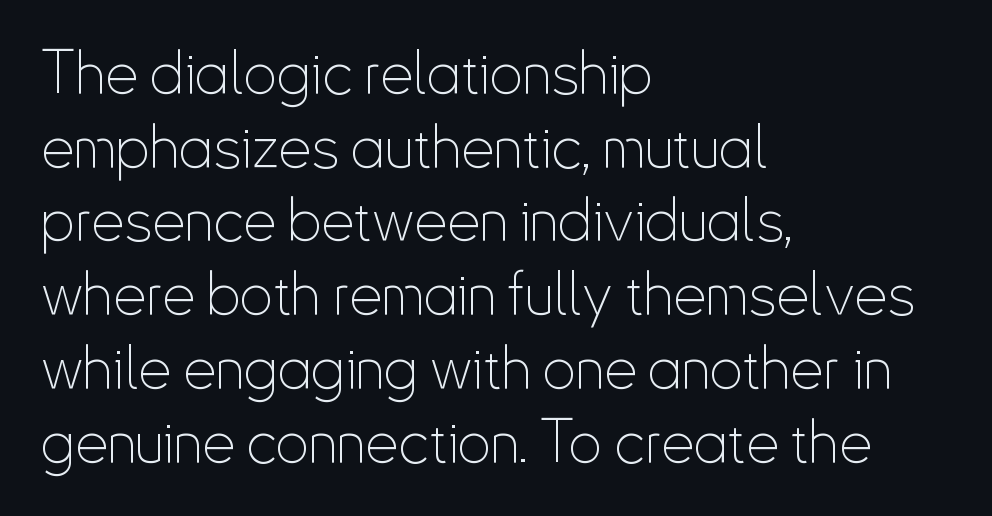
{"serif": "no", "italic": "no", "bold": "no", "weight": "thin", "width": "condensed", "stroke_contrast": "low", "x_height": "small", "monospaced": "no", "underline": "no", "align": "left", "line_spacing": "normal", "line_spacing_ratio": 1.25, "letter_spacing": "normal", "letter_spacing_em": 0.0, "glyph_px": 59}
